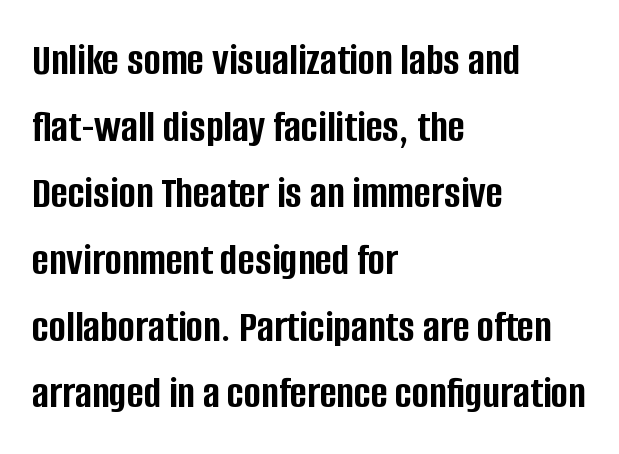
The foot of each line stays bare and open. Grotesque or geometric, the face here clearly has no serifs. A full-strength bold gives these letters their thick strokes. Caption: standard tracking, unaltered.
